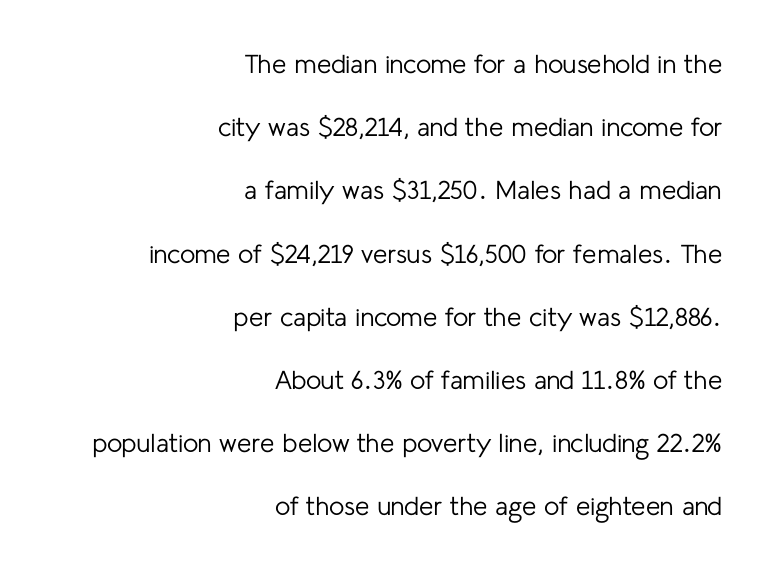
{"italic": "no", "bold": "no", "underline": "no", "align": "right", "line_spacing": "loose", "line_spacing_ratio": 2.43, "letter_spacing": "normal", "letter_spacing_em": 0.0, "glyph_px": 26}
